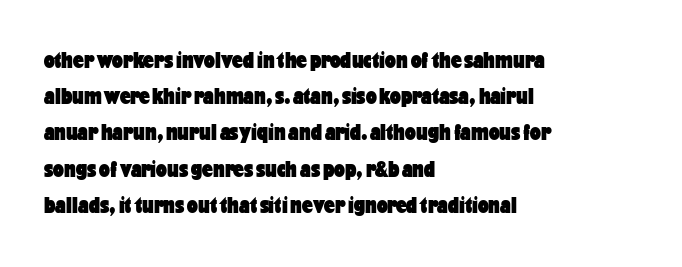
{"italic": "no", "bold": "yes", "underline": "no", "align": "left", "line_spacing": "normal", "line_spacing_ratio": 1.51, "letter_spacing": "normal", "letter_spacing_em": 0.0, "glyph_px": 24}
